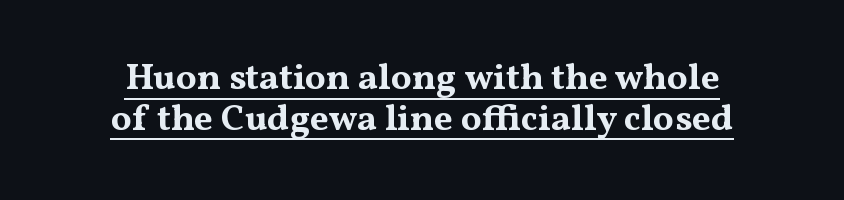
Q: Is the text bold? A: Yes.
Q: Is the text italic (slanted)? A: No, it is upright.
Q: Is the typeface a serif or a sans-serif typeface? A: Serif.
Q: Is the text underlined? A: Yes.
Q: How is the paragraph aligned? A: Centered.
Q: Is the spacing between letters normal or unusually wide? A: Normal.
Q: Is the spacing between lines tight, normal or loose? A: Tight.
Q: Width (condensed, normal, or wide)? A: Wide.
Q: Stroke contrast? A: Medium.
Q: x-height? A: Medium.
Q: Monospaced? A: No.
